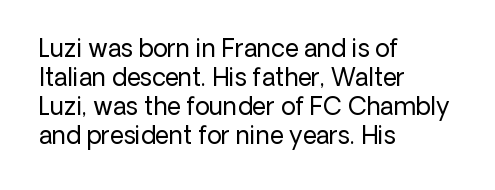
Q: Is the text bold? A: No.
Q: Is the text italic (slanted)? A: No, it is upright.
Q: Is the text underlined? A: No.
Q: How is the paragraph aligned? A: Left-aligned.
Q: Is the spacing between letters normal or unusually wide? A: Normal.
